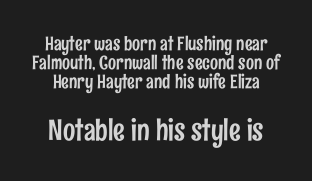
{"serif": "no", "italic": "no", "width": "condensed", "stroke_contrast": "low", "x_height": "medium", "monospaced": "no", "underline": "no", "line_spacing": "tight", "line_spacing_ratio": 1.0, "letter_spacing": "normal", "letter_spacing_em": 0.0, "larger_block": "second", "size_ratio": 1.53, "glyph_px": 29}
